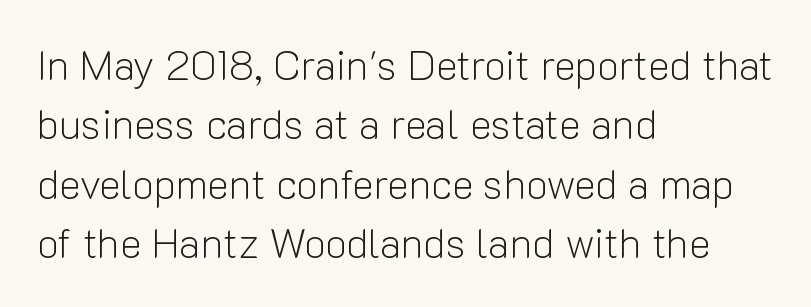
Q: Is the text bold? A: No.
Q: Is the text italic (slanted)? A: No, it is upright.
Q: Is the typeface a serif or a sans-serif typeface? A: Sans-serif.
Q: Is the text underlined? A: No.
Q: How is the paragraph aligned? A: Left-aligned.
Q: Is the spacing between letters normal or unusually wide? A: Normal.
Q: Is the spacing between lines tight, normal or loose? A: Normal.
Q: Width (condensed, normal, or wide)? A: Normal.
Q: Stroke contrast? A: Low.
Q: x-height? A: Medium.
Q: Monospaced? A: No.
